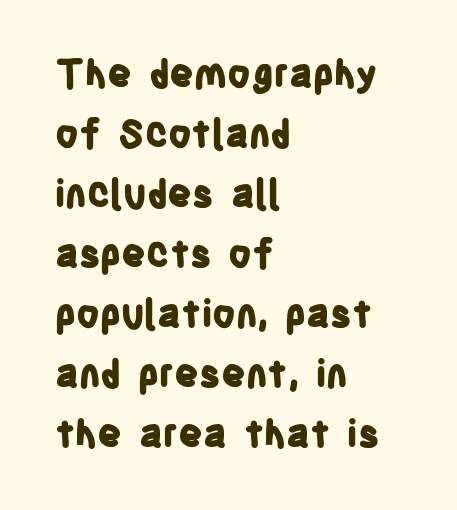
Each new line begins a customary step beneath the previous one. You could not count columns in this text — the font is proportionally spaced. The rendering keeps characters at their native spacing. Reading down the block, your eye returns to a fixed left position each line.
